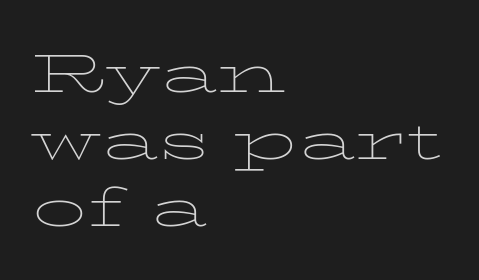
The image shows 54 px thin, wide serif type, upright; set left-aligned, line spacing 1.24x, normal letter spacing, not underlined; low stroke contrast and a medium x-height.
